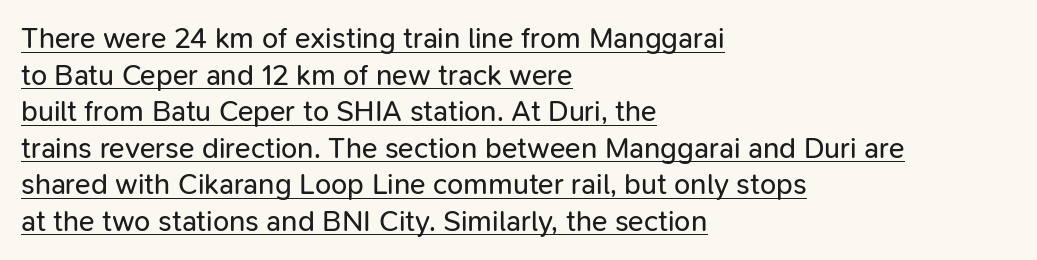
The face looks like a standard text weight, possibly lighter. Leftover space on each line is placed entirely after the last word. This is underlined copy, the kind a proofreader might mark for attention. Glyph-to-glyph distance matches everyday printed text. These lines are rendered in a variable-pitch font.
